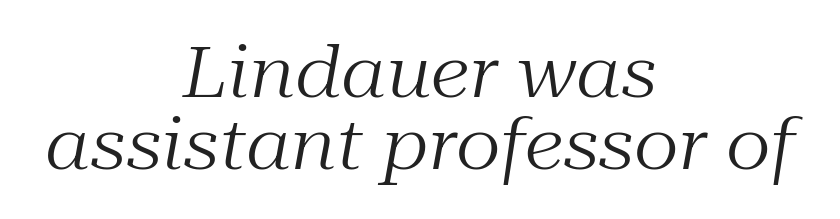
Q: Is the text bold? A: No.
Q: Is the text italic (slanted)? A: Yes, it leans right by about 10 degrees.
Q: Is the typeface a serif or a sans-serif typeface? A: Serif.
Q: Is the text underlined? A: No.
Q: How is the paragraph aligned? A: Centered.
Q: Is the spacing between letters normal or unusually wide? A: Normal.
Q: Is the spacing between lines tight, normal or loose? A: Tight.
Q: Width (condensed, normal, or wide)? A: Normal.
Q: Stroke contrast? A: Medium.
Q: x-height? A: Medium.
Q: Monospaced? A: No.
